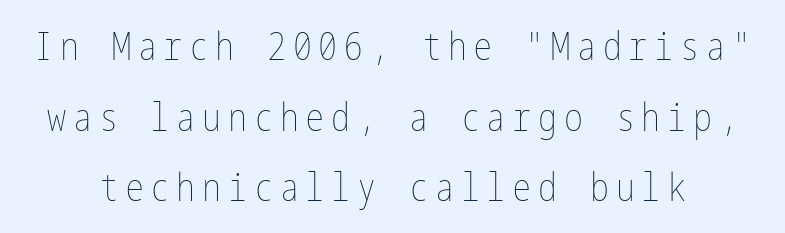
Decoration check: the copy has no underline. Think standard paragraph weight, or any step lighter than that. It's the straight-up-and-down kind of type.
